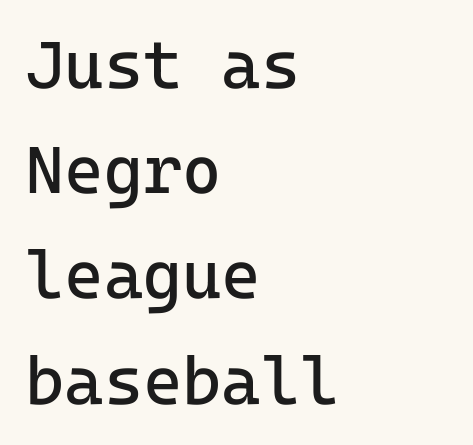
Glance below the letters and you will spot only blank space. A quiet, ordinary-to-light weight characterises the typeface. Observe the ordinary spacing: letters are neighbours, not strangers. The ragged edge is on the right, which tells us the setting is flush left.
